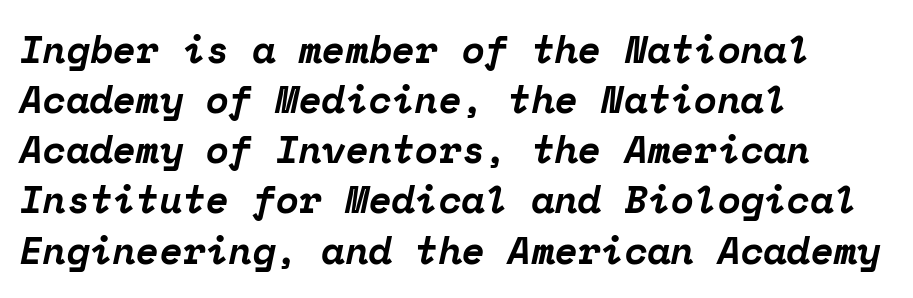
The font's italic variant was chosen for this text. To sum up the face: it has serifs. Tracking here is standard; glyphs follow each other at the usual distance. The compositor pushed each line to the left boundary. Fixed-width glyphs throughout — classic coding-font behaviour.
